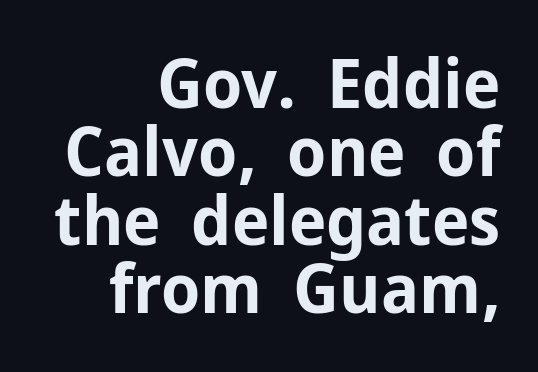
Italic? Not at all — the glyphs are vertical. Each letter keeps its own natural width here, so spacing adapts to shape. This rendering leaves character spacing at its baseline value. How would I describe the line gaps? Narrow and economical. Is the type bold? Yes — the strokes are clearly thick and heavy. The designer went with a sans here, leaving each stem footless.
